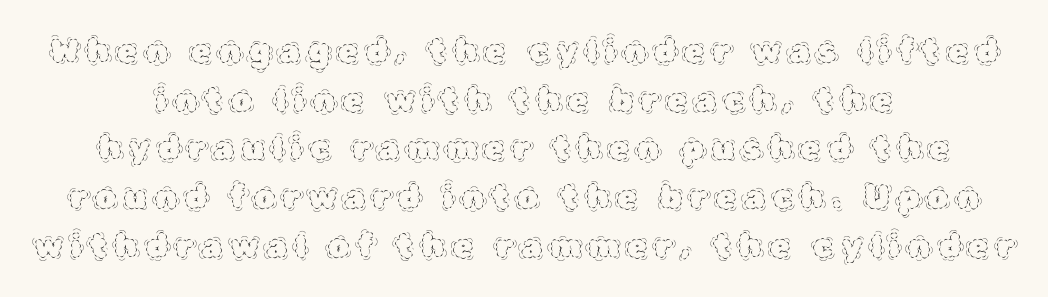
{"italic": "no", "bold": "no", "weight": "thin", "width": "normal", "x_height": "large", "monospaced": "no", "underline": "no", "align": "center", "line_spacing": "normal", "line_spacing_ratio": 1.52, "letter_spacing": "wide", "letter_spacing_em": 0.27, "glyph_px": 32}
